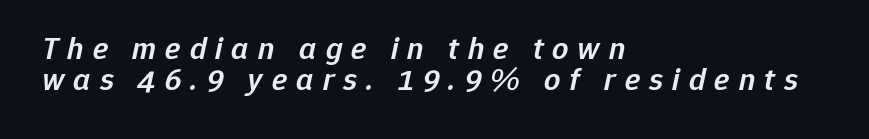
Q: Is the text bold? A: Semi-bold.
Q: Is the text italic (slanted)? A: Yes, it leans right by about 12 degrees.
Q: Is the text underlined? A: No.
Q: How is the paragraph aligned? A: Left-aligned.
Q: Is the spacing between letters normal or unusually wide? A: Unusually wide.
Q: Is the spacing between lines tight, normal or loose? A: Tight.
Q: Width (condensed, normal, or wide)? A: Normal.
Q: Stroke contrast? A: Low.
Q: x-height? A: Medium.
Q: Monospaced? A: No.
